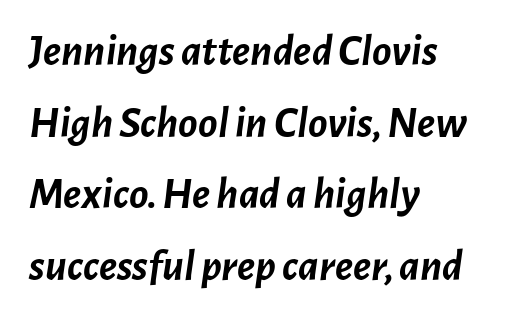
{"italic": "yes", "lean": "right", "slant_degrees": 7, "bold": "yes", "weight": "semibold", "width": "normal", "stroke_contrast": "low", "x_height": "medium", "monospaced": "no", "underline": "no", "align": "left", "line_spacing": "normal", "line_spacing_ratio": 1.59, "letter_spacing": "normal", "letter_spacing_em": 0.0, "glyph_px": 45}
